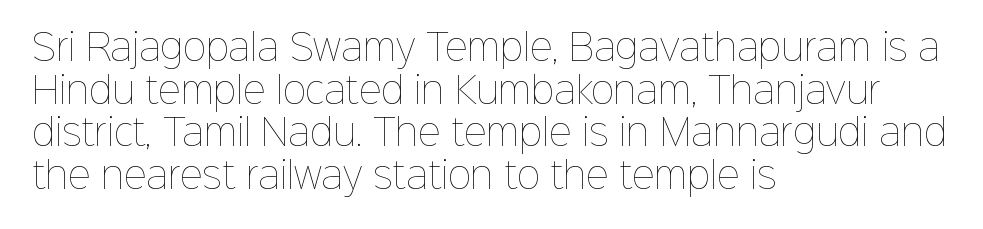
{"italic": "no", "bold": "no", "weight": "thin", "width": "normal", "stroke_contrast": "low", "x_height": "medium", "monospaced": "no", "underline": "no", "align": "left", "line_spacing_ratio": 1.22, "letter_spacing": "normal", "letter_spacing_em": 0.0, "glyph_px": 35}
